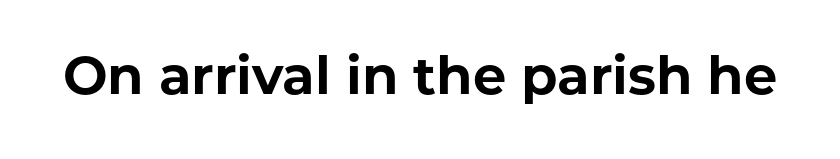
The image shows 53 px bold sans-serif type, upright; set normal letter spacing, not underlined; low stroke contrast and a medium x-height.
